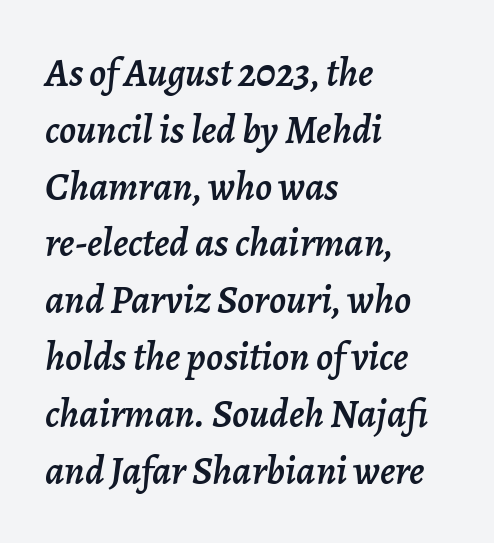
{"italic": "yes", "lean": "right", "slant_degrees": 7, "width": "normal", "stroke_contrast": "low", "x_height": "medium", "monospaced": "no", "underline": "no", "align": "left", "line_spacing": "normal", "line_spacing_ratio": 1.42, "letter_spacing": "normal", "letter_spacing_em": 0.0, "glyph_px": 40}
